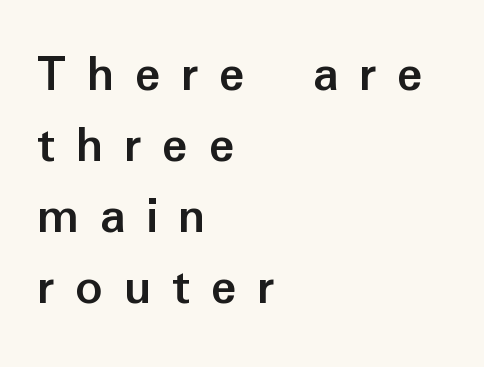
Compared with typical body copy, the letter spacing here is much looser. If you drew a line through each stem, it would be perfectly vertical. This sample is left-justified, so line endings fall wherever the words run out. The characters look thick and weighty, a clear bold. These lines are composed in type without serifs.
